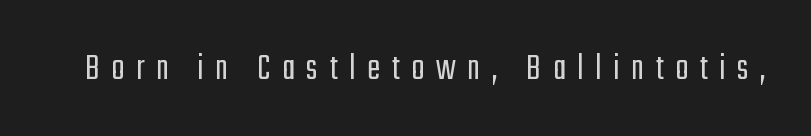
Q: Is the text bold? A: No.
Q: Is the text italic (slanted)? A: No, it is upright.
Q: Is the typeface a serif or a sans-serif typeface? A: Sans-serif.
Q: Is the text underlined? A: No.
Q: Is the spacing between letters normal or unusually wide? A: Unusually wide.
Q: Width (condensed, normal, or wide)? A: Condensed.
Q: Stroke contrast? A: Low.
Q: x-height? A: Medium.
Q: Monospaced? A: No.
